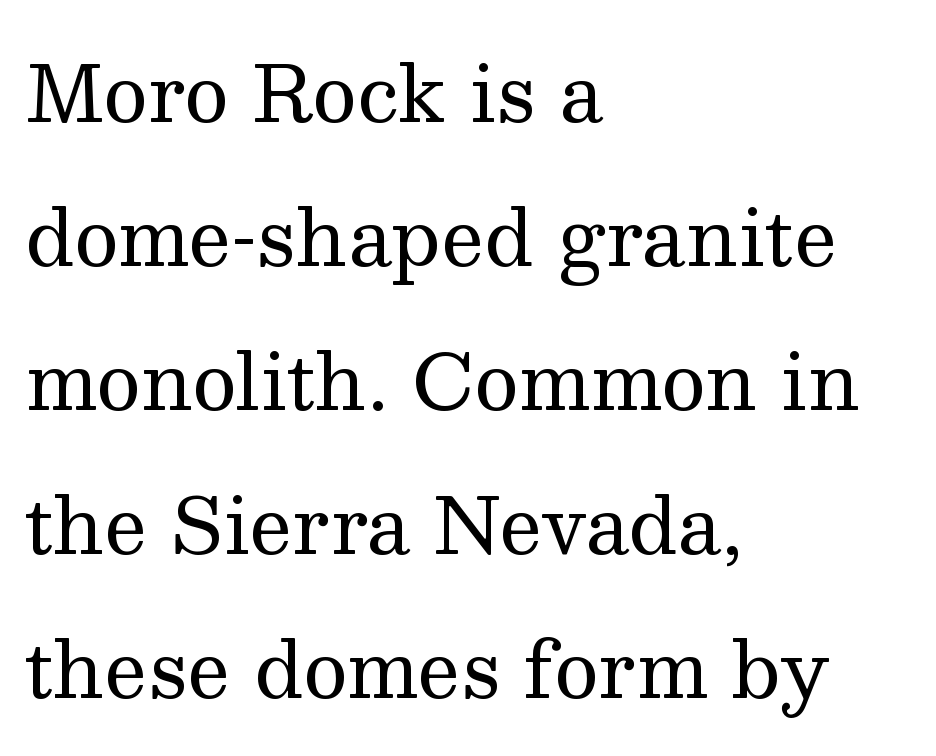
Each line starts at the same left margin while the right side varies. This sample uses plain, unmodified letter spacing. Nobody drew a line under any word here. Style check: upright. Character widths vary here, with narrow letters taking less room than wide ones. Is the type heavy? It reads as light-to-regular instead.
